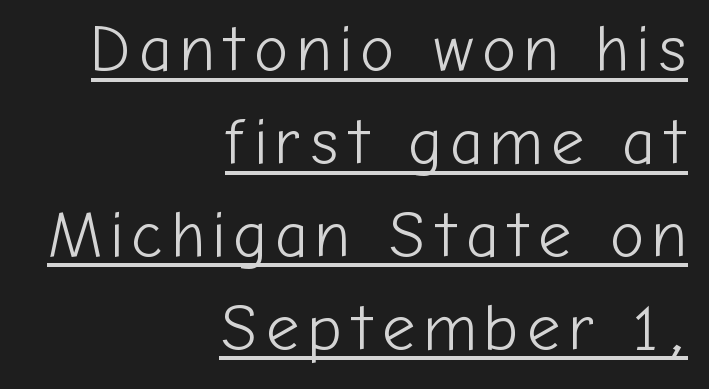
Rows of type keep a routine distance in the vertical direction. Horizontally, the lines are justified to the trailing edge only. When letters stand straight like this, we call the style roman or upright. Is there an underline? Yes — a line sits under the letters. Each letter's strokes conclude bluntly, with no projecting serifs.
